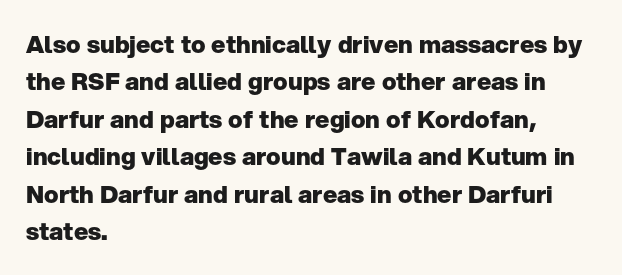
Underline: absent. Strokes here are thick enough to call this a true bold. This block has exactly the height ordinary leading produces. Standard letterfit; no display-style spreading of the glyphs. The lines are quadded left.
